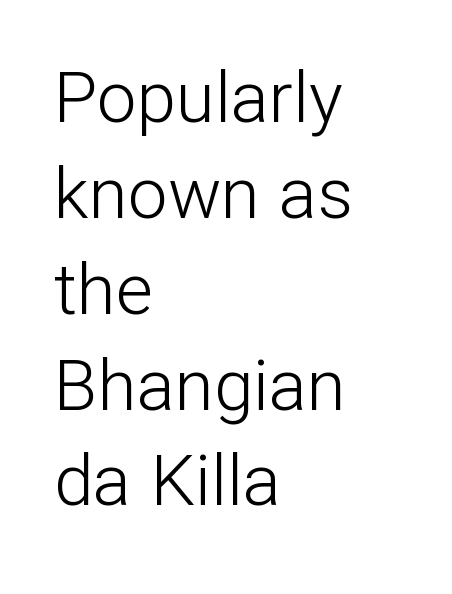
Honestly, the letter spacing is just normal — you wouldn't notice it. The font's upright variant was chosen for this text. Proportional: the letters do not fall into vertical columns. A light-to-regular cut is what we see here. Anything drawn beneath the words? Only blank space. Regular leading.
